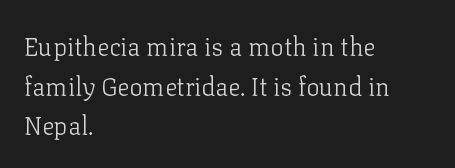
No italicization has been applied; the sample stays upright. Which margin do the lines hug? The left one — the right edge is uneven. Interline gaps are of average width in this sample. Descender tails drop into unmarked territory.
